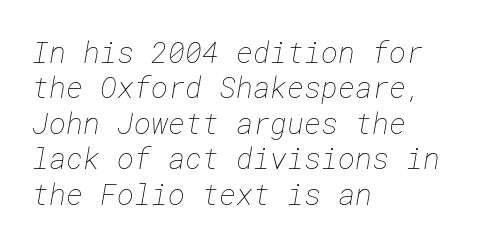
Q: Is the text bold? A: No.
Q: Is the text underlined? A: No.
Q: How is the paragraph aligned? A: Left-aligned.
Q: Is the spacing between letters normal or unusually wide? A: Normal.
Q: Width (condensed, normal, or wide)? A: Normal.
Q: Stroke contrast? A: Low.
Q: x-height? A: Medium.
